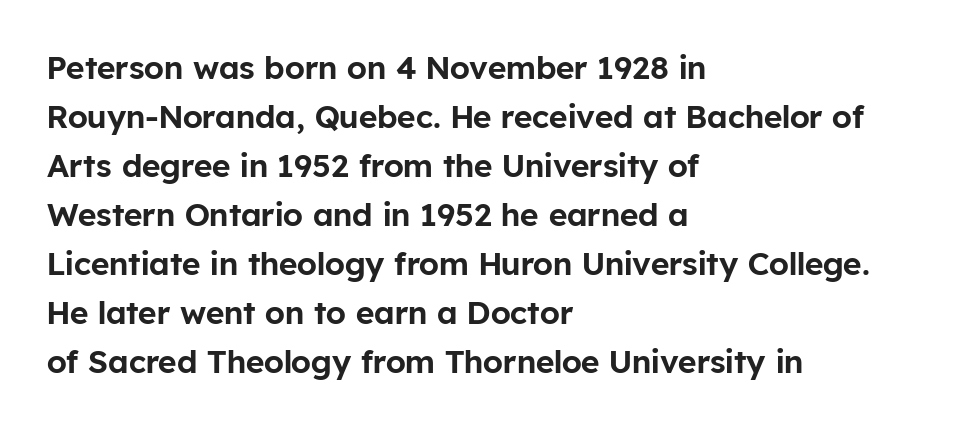
Short note: letters normally spaced. The letters advance in unequal steps, a hallmark of proportional type. Notice how the passage keeps a crisp vertical edge on the left only. These lines sit exactly where default settings would place them. Honestly, there is no underline to notice here at all.
